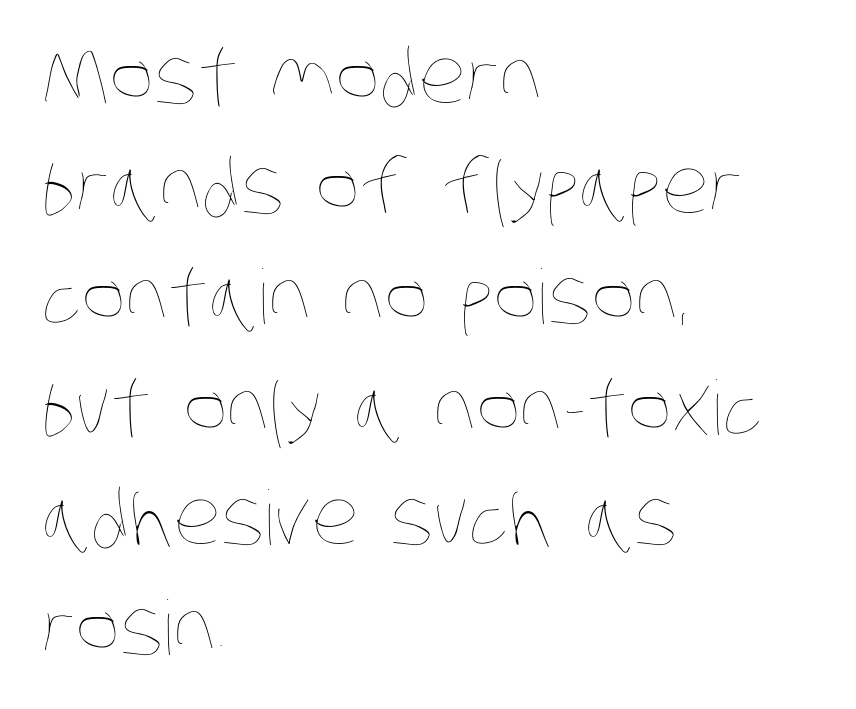
Q: Is the text bold? A: No.
Q: Is the text underlined? A: No.
Q: How is the paragraph aligned? A: Left-aligned.
Q: Is the spacing between letters normal or unusually wide? A: Normal.
Q: Is the spacing between lines tight, normal or loose? A: Normal.
Q: Width (condensed, normal, or wide)? A: Condensed.
Q: Stroke contrast? A: Low.
Q: x-height? A: Large.
Q: Monospaced? A: No.
